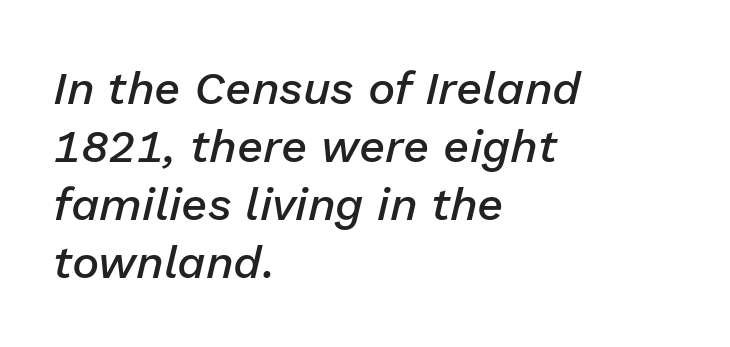
{"italic": "yes", "lean": "right", "slant_degrees": 13, "bold": "semi", "weight": "semibold", "width": "normal", "stroke_contrast": "low", "x_height": "medium", "monospaced": "no", "underline": "no", "align": "left", "line_spacing": "normal", "line_spacing_ratio": 1.26, "letter_spacing": "normal", "letter_spacing_em": 0.0, "glyph_px": 46}
